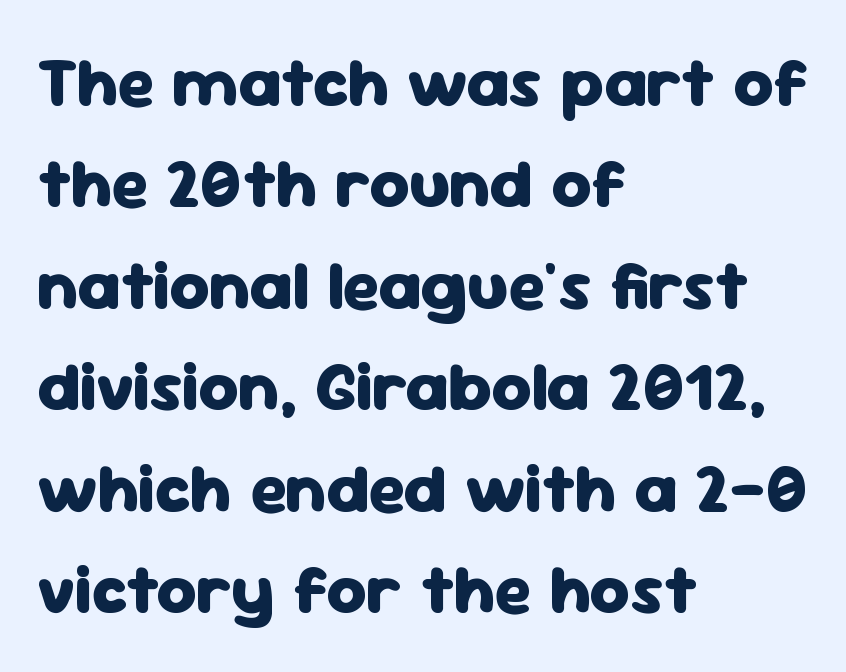
Q: Is the text bold? A: Yes.
Q: Is the text italic (slanted)? A: No, it is upright.
Q: Is the typeface a serif or a sans-serif typeface? A: Sans-serif.
Q: Is the text underlined? A: No.
Q: How is the paragraph aligned? A: Left-aligned.
Q: Is the spacing between letters normal or unusually wide? A: Normal.
Q: Is the spacing between lines tight, normal or loose? A: Normal.
Q: Width (condensed, normal, or wide)? A: Normal.
Q: Stroke contrast? A: Low.
Q: x-height? A: Medium.
Q: Monospaced? A: No.
